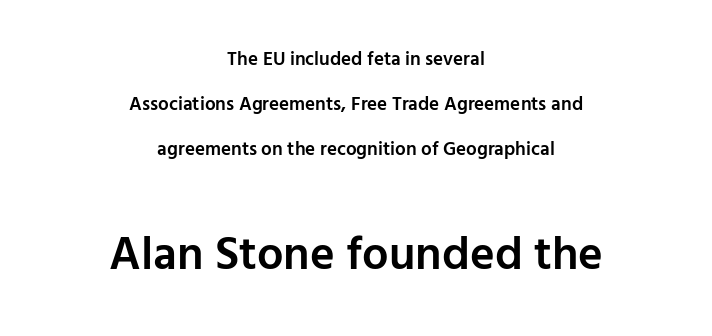
The image shows 47 px semibold sans-serif type, upright; set centered, loose line spacing (2.37x), normal letter spacing, not underlined; the second (bottom) block is 2.47x larger; low stroke contrast and a medium x-height.
